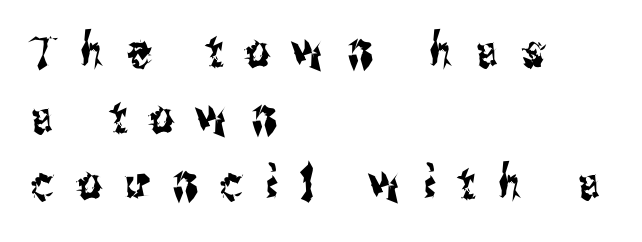
{"serif": "no", "italic": "no", "width": "condensed", "stroke_contrast": "medium", "x_height": "medium", "monospaced": "no", "underline": "no", "align": "left", "line_spacing": "normal", "line_spacing_ratio": 1.4, "letter_spacing": "wide", "letter_spacing_em": 0.49, "glyph_px": 47}
